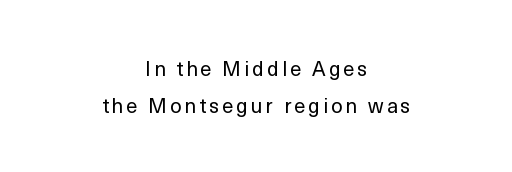
The image shows 20 px text type, upright; set centered, line spacing 1.85x, not underlined.
